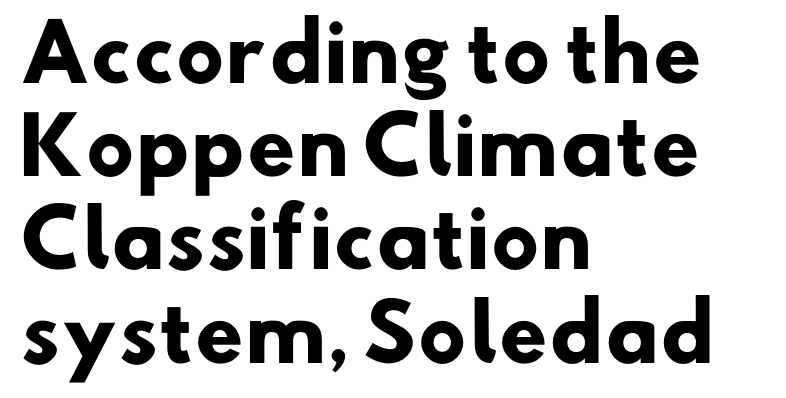
In terms of letterspacing, this is plain default setting. The designer went with a sans here, leaving each stem footless. A clean baseline with only descenders dipping below it. The rendering anchors every line to the left-hand side. How heavy is the stroke? Heavy — this is a bold.
